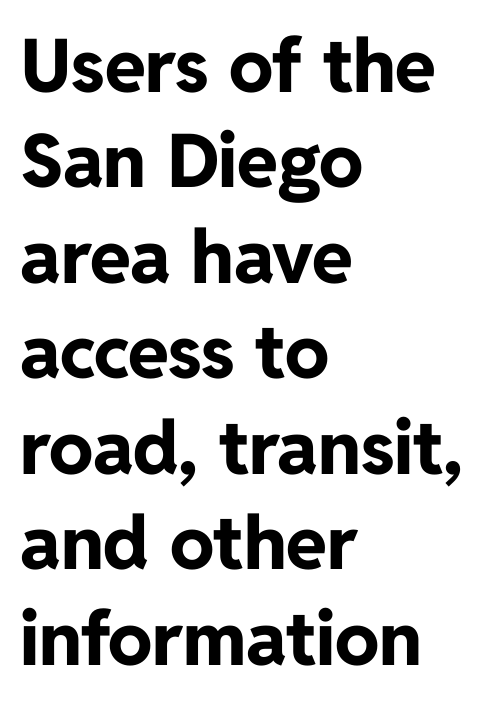
Q: Is the text bold? A: Yes.
Q: Is the text italic (slanted)? A: No, it is upright.
Q: Is the typeface a serif or a sans-serif typeface? A: Sans-serif.
Q: Is the text underlined? A: No.
Q: How is the paragraph aligned? A: Left-aligned.
Q: Is the spacing between letters normal or unusually wide? A: Normal.
Q: Is the spacing between lines tight, normal or loose? A: Normal.
Q: Width (condensed, normal, or wide)? A: Normal.
Q: Stroke contrast? A: Low.
Q: x-height? A: Medium.
Q: Monospaced? A: No.
